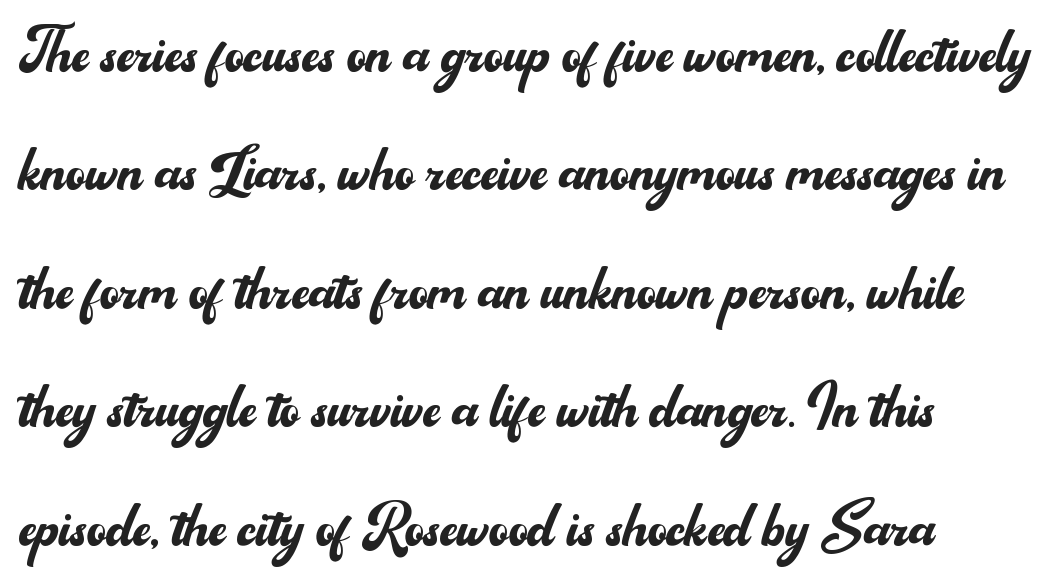
The rendering uses natural spacing where letterforms have individual widths. Each new line begins a customary step beneath the previous one. Weight class: somewhere from thin through regular. Serifs: no, the terminals of the letterforms are clean.
